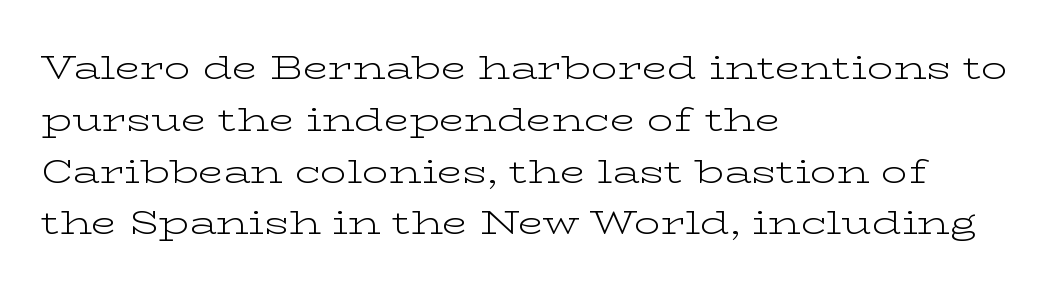
{"serif": "yes", "italic": "no", "bold": "no", "weight": "light", "width": "wide", "stroke_contrast": "low", "x_height": "medium", "monospaced": "no", "underline": "no", "align": "left", "line_spacing": "normal", "line_spacing_ratio": 1.57, "letter_spacing": "normal", "letter_spacing_em": 0.0, "glyph_px": 33}
